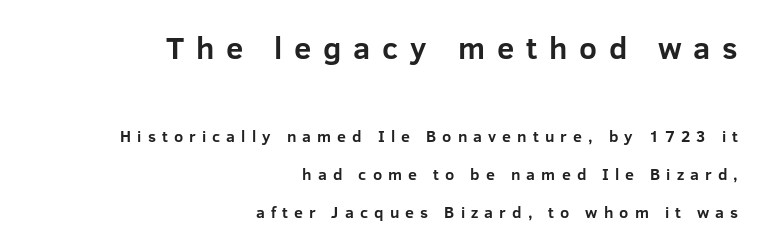
{"serif": "no", "italic": "no", "bold": "yes", "weight": "bold", "width": "normal", "stroke_contrast": "low", "x_height": "medium", "monospaced": "no", "underline": "no", "align": "right", "line_spacing": "loose", "line_spacing_ratio": 2.38, "letter_spacing": "wide", "letter_spacing_em": 0.38, "larger_block": "first", "size_ratio": 1.94, "glyph_px": 31}
